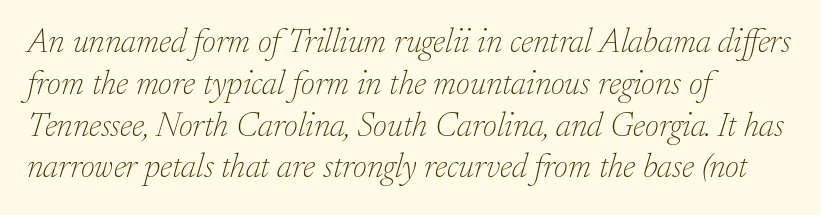
The image shows 34 px thin serif type, italic (leaning right); set left-aligned, line spacing 1.23x, normal letter spacing, not underlined; low stroke contrast and a small x-height.
